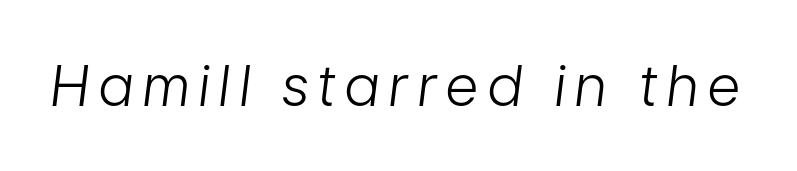
The image shows 56 px light, condensed type, italic (leaning right); set not underlined; low stroke contrast and a medium x-height.
